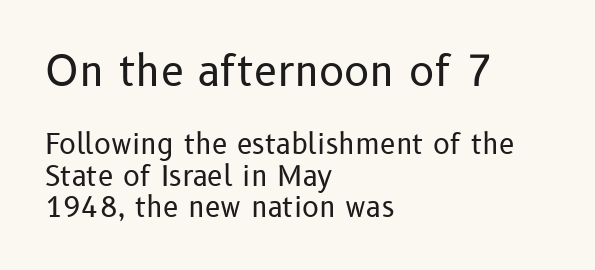
{"serif": "no", "italic": "no", "bold": "no", "weight": "regular", "width": "normal", "stroke_contrast": "low", "x_height": "medium", "monospaced": "no", "underline": "no", "align": "left", "line_spacing": "tight", "line_spacing_ratio": 1.13, "letter_spacing": "normal", "letter_spacing_em": 0.0, "larger_block": "first", "size_ratio": 1.5, "glyph_px": 42}
